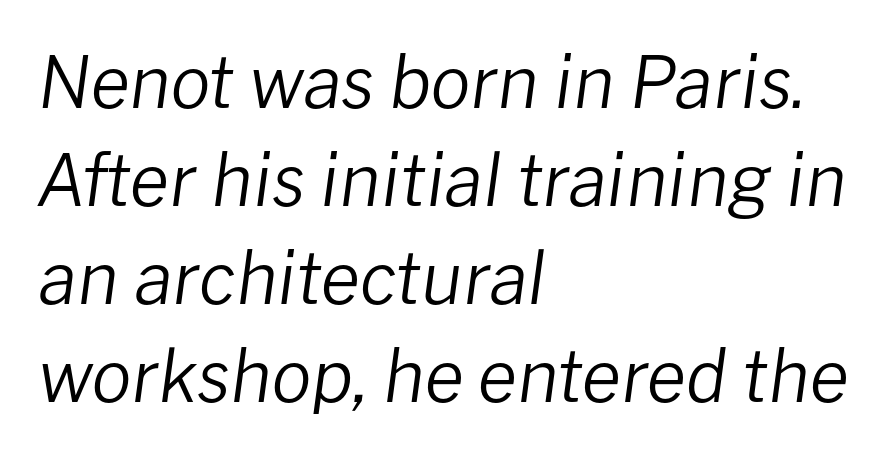
{"italic": "yes", "lean": "right", "slant_degrees": 8, "bold": "no", "weight": "regular", "width": "normal", "stroke_contrast": "low", "x_height": "medium", "monospaced": "no", "underline": "no", "align": "left", "line_spacing": "normal", "line_spacing_ratio": 1.36, "letter_spacing": "normal", "letter_spacing_em": 0.0, "glyph_px": 72}
